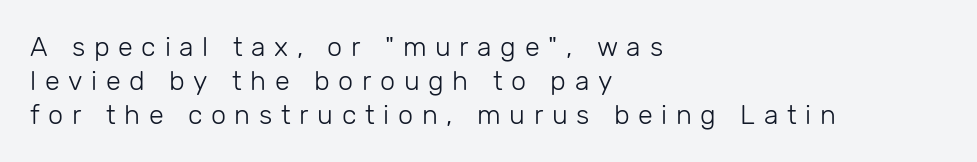
{"italic": "no", "bold": "no", "underline": "no", "align": "left", "line_spacing": "normal", "line_spacing_ratio": 1.26, "letter_spacing": "wide", "letter_spacing_em": 0.32, "glyph_px": 27}
